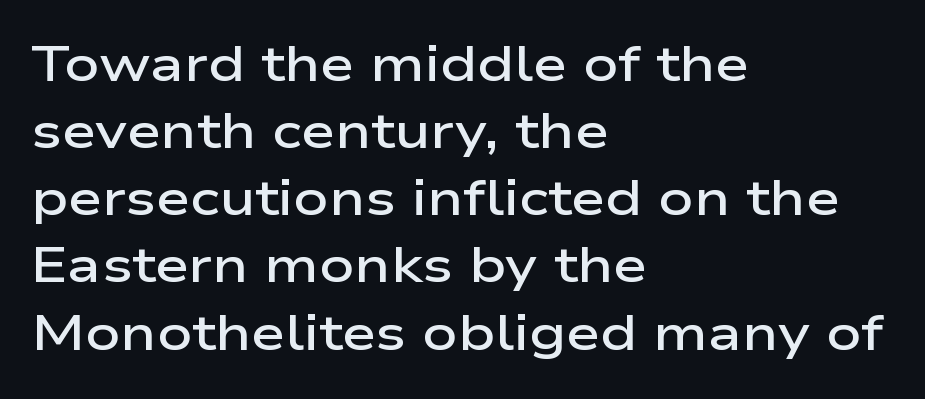
Q: Is the text bold? A: Semi-bold.
Q: Is the text italic (slanted)? A: No, it is upright.
Q: Is the typeface a serif or a sans-serif typeface? A: Sans-serif.
Q: Is the text underlined? A: No.
Q: How is the paragraph aligned? A: Left-aligned.
Q: Is the spacing between letters normal or unusually wide? A: Normal.
Q: Is the spacing between lines tight, normal or loose? A: Normal.
Q: Width (condensed, normal, or wide)? A: Wide.
Q: Stroke contrast? A: Low.
Q: x-height? A: Medium.
Q: Monospaced? A: No.
